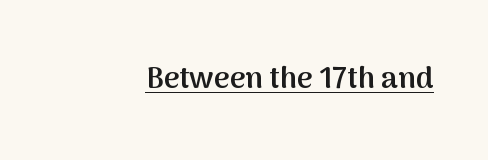
Q: Is the text bold? A: Semi-bold.
Q: Is the text italic (slanted)? A: No, it is upright.
Q: Is the typeface a serif or a sans-serif typeface? A: Sans-serif.
Q: Is the text underlined? A: Yes.
Q: Is the spacing between letters normal or unusually wide? A: Normal.
Q: Width (condensed, normal, or wide)? A: Normal.
Q: Stroke contrast? A: Medium.
Q: x-height? A: Medium.
Q: Monospaced? A: No.
